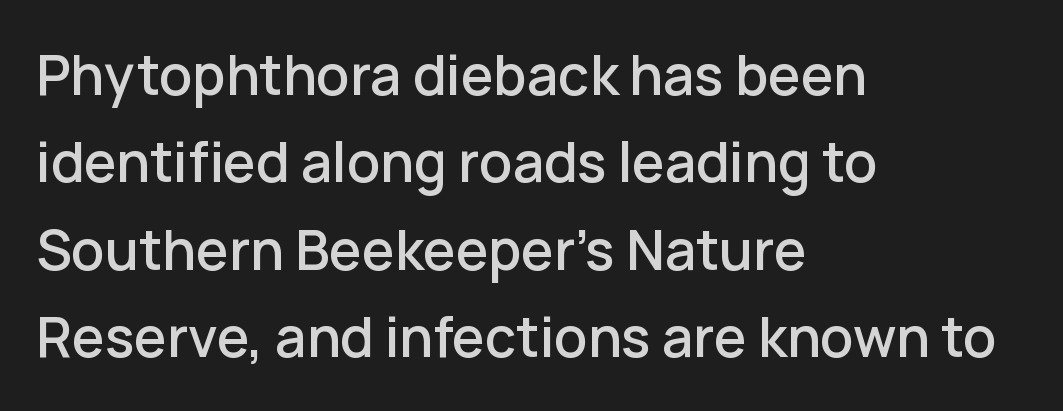
Q: Is the text italic (slanted)? A: No, it is upright.
Q: Is the typeface a serif or a sans-serif typeface? A: Sans-serif.
Q: Is the text underlined? A: No.
Q: How is the paragraph aligned? A: Left-aligned.
Q: Is the spacing between letters normal or unusually wide? A: Normal.
Q: Is the spacing between lines tight, normal or loose? A: Normal.
Q: Width (condensed, normal, or wide)? A: Normal.
Q: Stroke contrast? A: Low.
Q: x-height? A: Medium.
Q: Monospaced? A: No.
